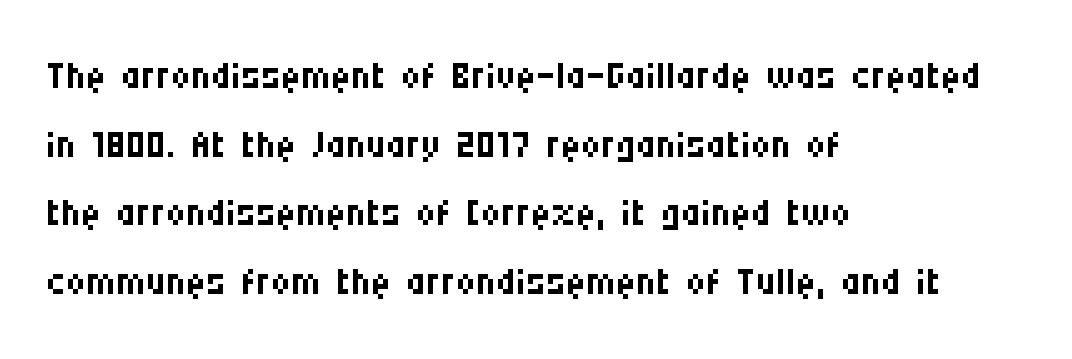
Check the space under the baseline: it is left empty. Nothing sits at the stroke ends, so this counts as sans-serif. Each new line begins a customary step beneath the previous one. This sample uses plain, unmodified letter spacing. Is this a heavy cut? Hardly; it is regular or lighter.
